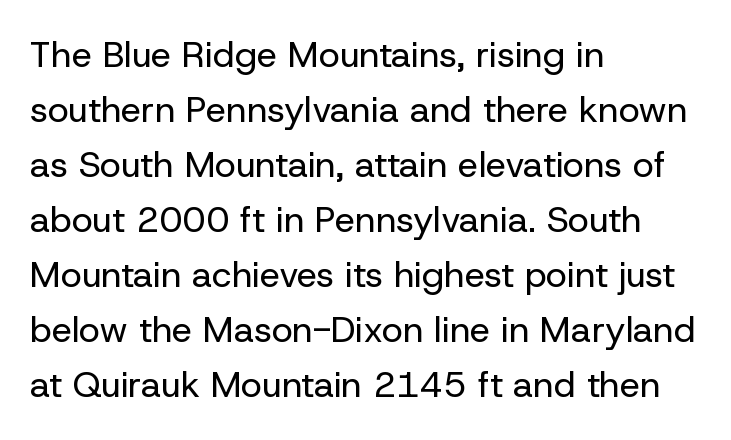
Q: Is the text bold? A: No.
Q: Is the text italic (slanted)? A: No, it is upright.
Q: Is the typeface a serif or a sans-serif typeface? A: Sans-serif.
Q: Is the text underlined? A: No.
Q: How is the paragraph aligned? A: Left-aligned.
Q: Is the spacing between letters normal or unusually wide? A: Normal.
Q: Is the spacing between lines tight, normal or loose? A: Normal.
Q: Width (condensed, normal, or wide)? A: Normal.
Q: Stroke contrast? A: Low.
Q: x-height? A: Medium.
Q: Monospaced? A: No.
